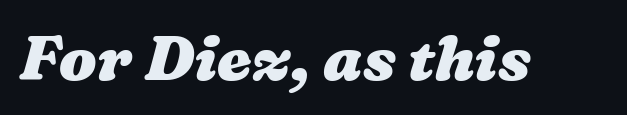
{"bold": "yes", "weight": "heavy", "width": "wide", "stroke_contrast": "medium", "x_height": "medium", "monospaced": "no", "underline": "no", "letter_spacing": "normal", "letter_spacing_em": 0.0, "glyph_px": 62}
